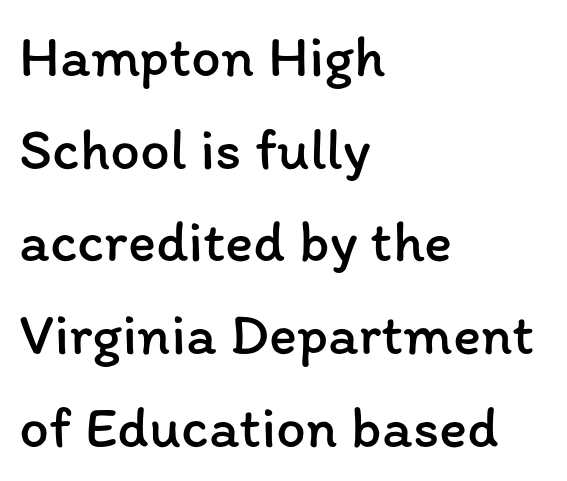
The typeface has the unassuming heft of standard copy or less. The specimen reads as upright at a glance. The leading is moderate, giving the passage an even texture. The space beneath each line is pristine and unruled. Character widths vary here, with narrow letters taking less room than wide ones.
